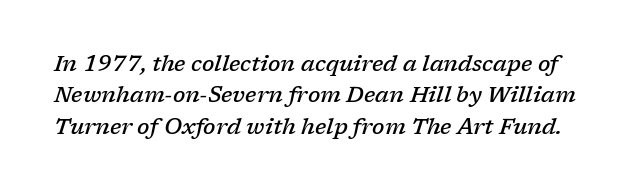
Q: Is the text bold? A: Semi-bold.
Q: Is the text italic (slanted)? A: Yes, it leans right by about 17 degrees.
Q: Is the text underlined? A: No.
Q: Is the spacing between letters normal or unusually wide? A: Normal.
Q: Is the spacing between lines tight, normal or loose? A: Normal.
